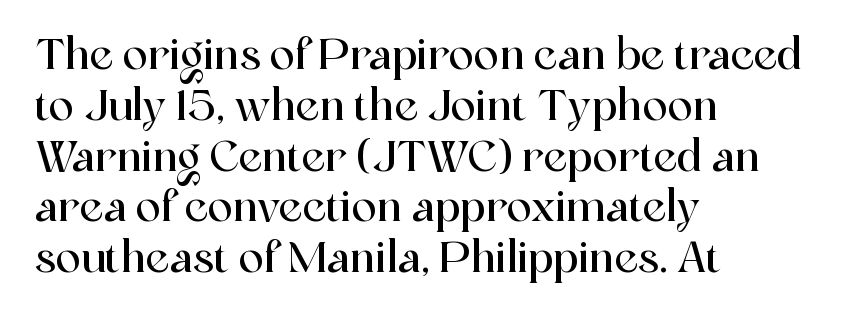
Spacing verdict: proportional, widths tailored to each character. These lines are composed in type with serifs. The specimen reads as upright at a glance. This rendering leaves character spacing at its baseline value.
